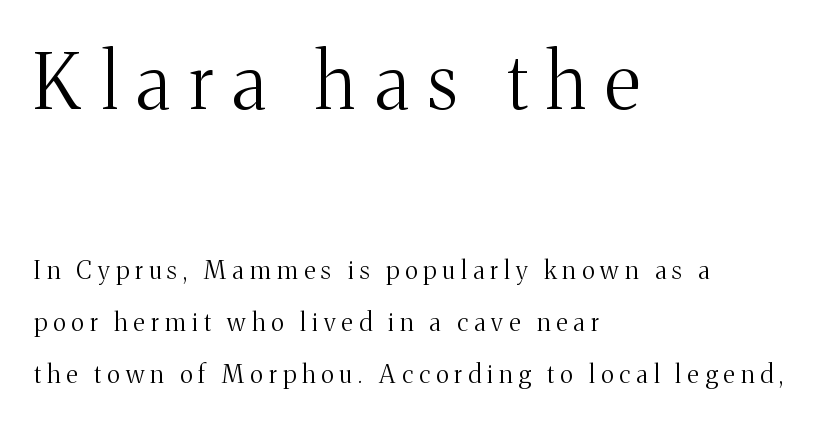
Q: Is the text bold? A: No.
Q: Is the text italic (slanted)? A: No, it is upright.
Q: Is the typeface a serif or a sans-serif typeface? A: Serif.
Q: Is the text underlined? A: No.
Q: How is the paragraph aligned? A: Left-aligned.
Q: Is the spacing between letters normal or unusually wide? A: Unusually wide.
Q: Is the spacing between lines tight, normal or loose? A: Loose.
Q: Which block of text is set in a larger size, the first (top) or the second (bottom)? A: The first (top) one.
Q: Width (condensed, normal, or wide)? A: Normal.
Q: Stroke contrast? A: Medium.
Q: x-height? A: Medium.
Q: Monospaced? A: No.
